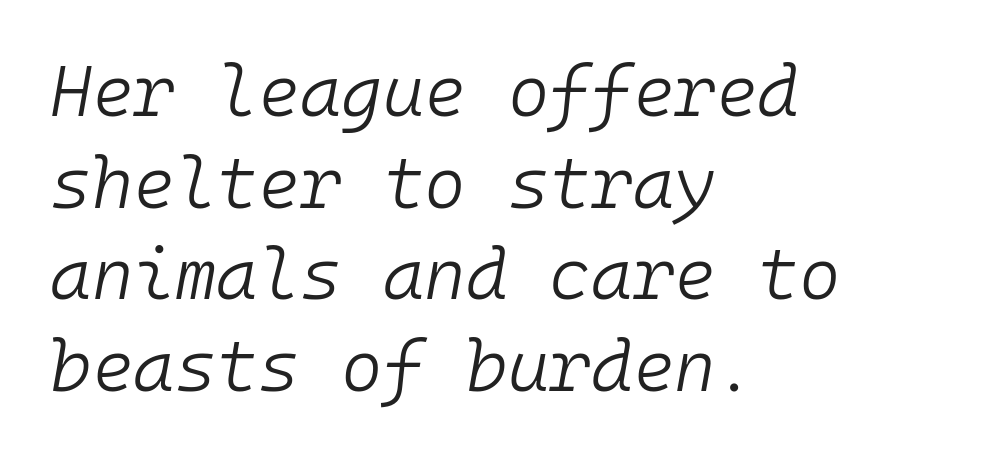
{"italic": "yes", "lean": "right", "slant_degrees": 10, "bold": "no", "weight": "light", "width": "normal", "stroke_contrast": "low", "x_height": "medium", "monospaced": "yes", "underline": "no", "align": "left", "line_spacing": "normal", "line_spacing_ratio": 1.29, "letter_spacing": "normal", "letter_spacing_em": 0.0, "glyph_px": 71}
